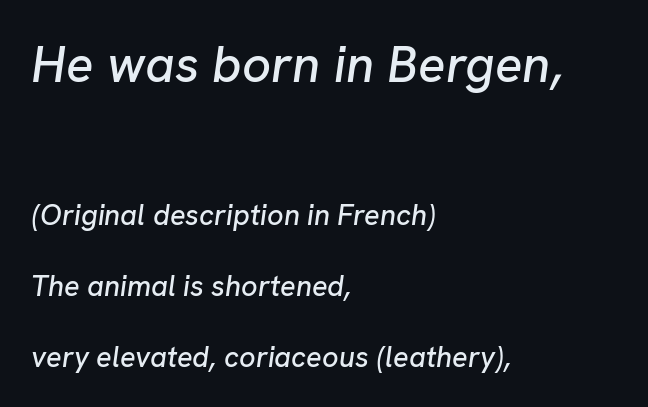
{"italic": "yes", "lean": "right", "slant_degrees": 8, "width": "normal", "stroke_contrast": "low", "x_height": "medium", "monospaced": "no", "underline": "no", "align": "left", "line_spacing": "loose", "line_spacing_ratio": 2.44, "letter_spacing": "normal", "letter_spacing_em": 0.0, "larger_block": "first", "size_ratio": 1.76, "glyph_px": 51}
